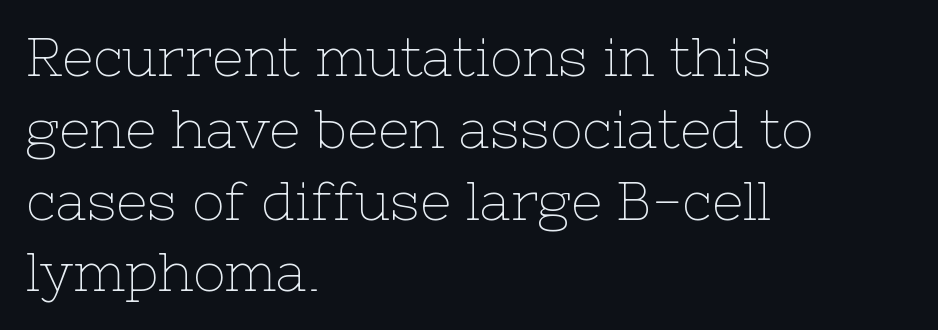
{"serif": "yes", "italic": "no", "bold": "no", "weight": "thin", "width": "normal", "stroke_contrast": "low", "x_height": "medium", "monospaced": "no", "underline": "no", "align": "left", "line_spacing": "normal", "line_spacing_ratio": 1.33, "letter_spacing": "normal", "letter_spacing_em": 0.0, "glyph_px": 54}
